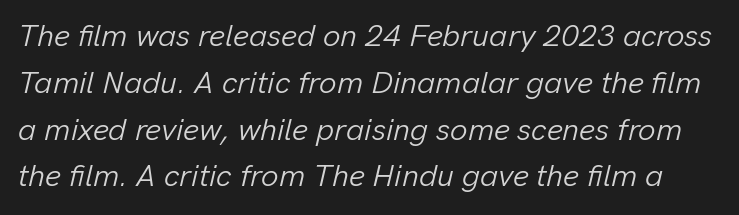
{"italic": "yes", "lean": "right", "slant_degrees": 13, "bold": "no", "weight": "light", "width": "normal", "stroke_contrast": "low", "x_height": "medium", "monospaced": "no", "underline": "no", "line_spacing": "normal", "line_spacing_ratio": 1.51, "letter_spacing": "normal", "letter_spacing_em": 0.0, "glyph_px": 31}
